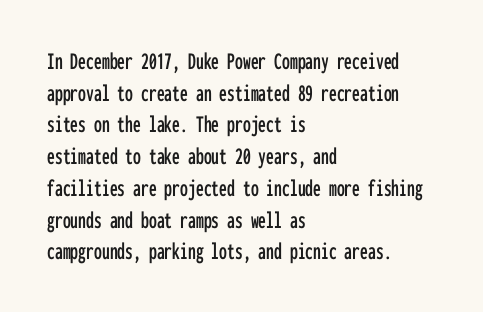
The image shows 25 px text type, upright; set left-aligned, normal line spacing (1.27x), normal letter spacing, not underlined.
